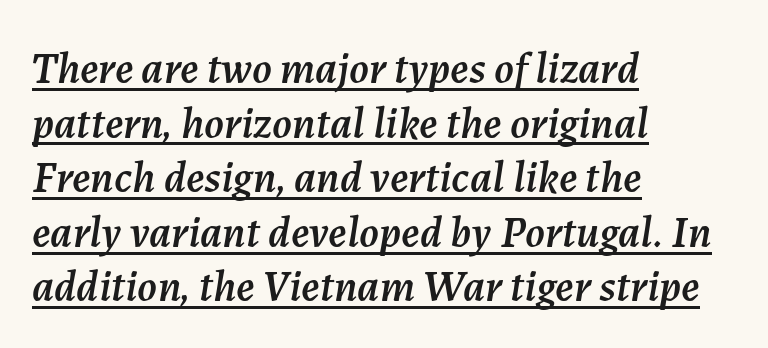
The image shows 44 px text type, italic (leaning right); set left-aligned, line spacing 1.24x, normal letter spacing, underlined; medium stroke contrast and a medium x-height.
